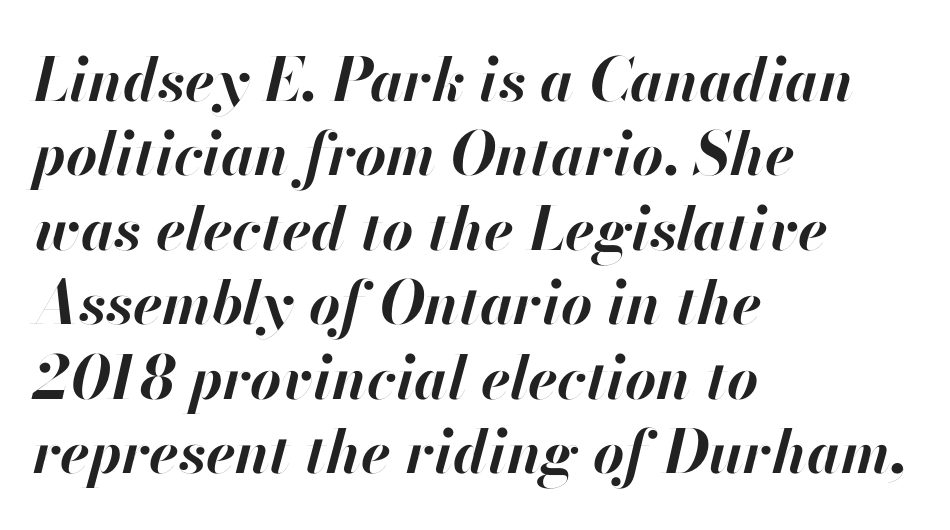
Q: Is the text bold? A: Yes.
Q: Is the text italic (slanted)? A: Yes, it leans right by about 13 degrees.
Q: Is the text underlined? A: No.
Q: How is the paragraph aligned? A: Left-aligned.
Q: Is the spacing between letters normal or unusually wide? A: Normal.
Q: Width (condensed, normal, or wide)? A: Normal.
Q: Stroke contrast? A: High.
Q: x-height? A: Small.
Q: Monospaced? A: No.
